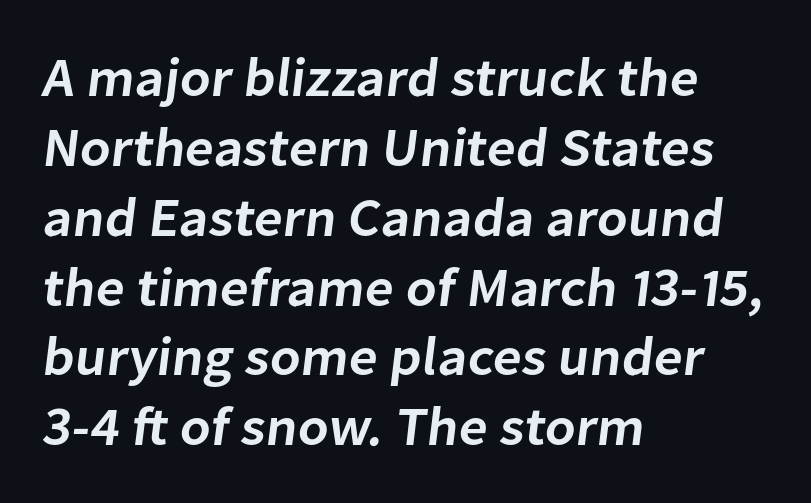
The image shows 55 px semibold sans-serif type; set left-aligned, normal line spacing (1.27x), normal letter spacing, not underlined; low stroke contrast and a medium x-height.
